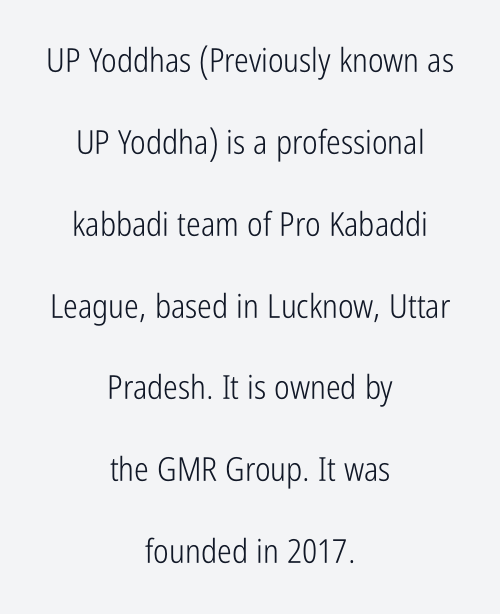
The letters advance in unequal steps, a hallmark of proportional type. A roman cut, with each character standing at attention. A bare baseline throughout the passage. Successive baselines arrive slowly, with a big drop between each. To sum up the face: it is a sans, with no serifs.
